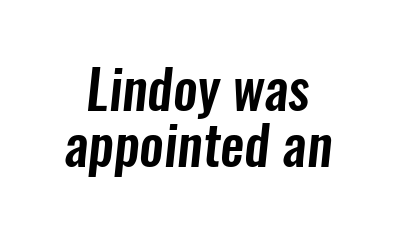
Check where the strokes stop: nothing finishes them off — pure sans. In terms of letterspacing, this is plain default setting. Only glyphs here, with clear space below each row. You could not count columns in this text — the font is proportionally spaced. Quick note: interline space is minimal.
